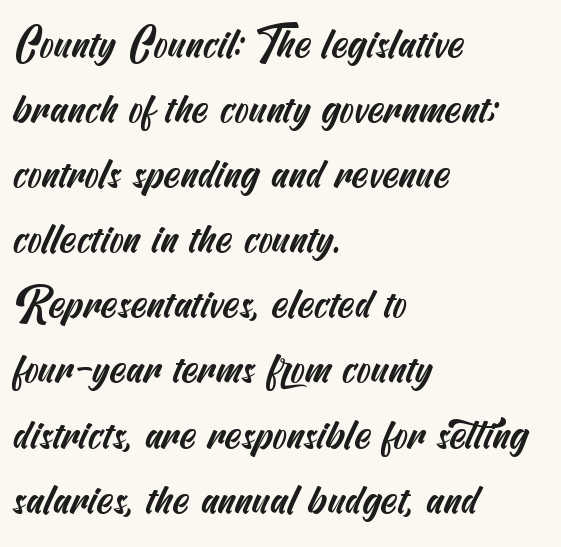
Q: Is the typeface a serif or a sans-serif typeface? A: Sans-serif.
Q: Is the text underlined? A: No.
Q: How is the paragraph aligned? A: Left-aligned.
Q: Is the spacing between letters normal or unusually wide? A: Normal.
Q: Is the spacing between lines tight, normal or loose? A: Normal.
Q: Width (condensed, normal, or wide)? A: Condensed.
Q: Stroke contrast? A: Medium.
Q: x-height? A: Small.
